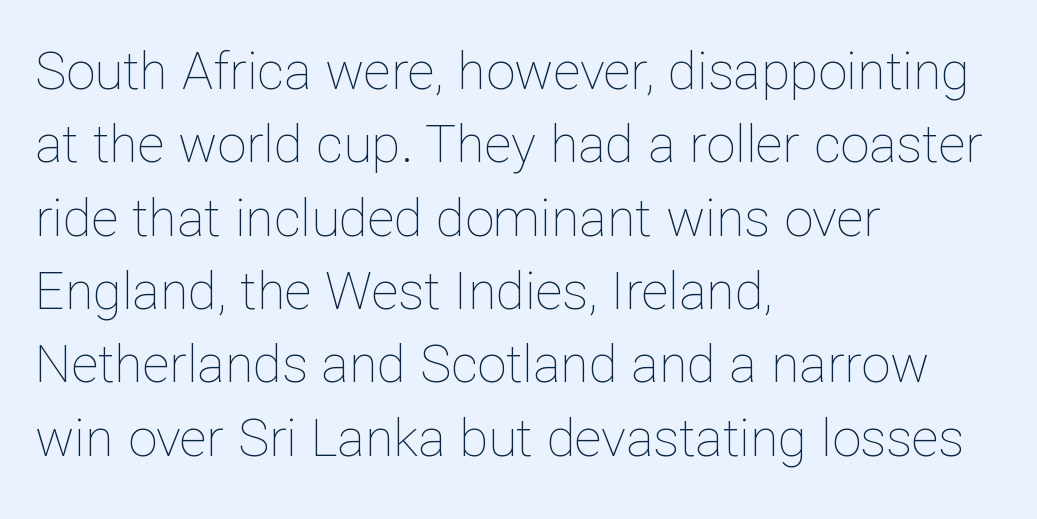
Has an underline been added? It has not. The letters stand straight up with perfectly vertical stems. The weight would be labelled regular, book, light, or lighter still. This rendering leaves character spacing at its baseline value. Reading down the block, your eye returns to a fixed left position each line.
